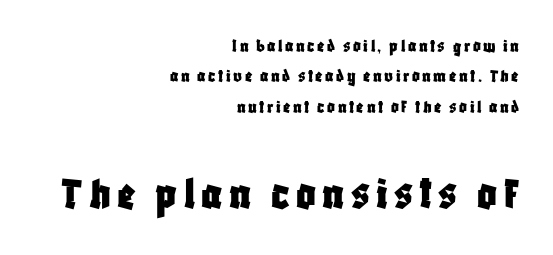
{"serif": "no", "italic": "no", "width": "condensed", "stroke_contrast": "low", "x_height": "large", "monospaced": "no", "underline": "no", "align": "right", "line_spacing": "normal", "line_spacing_ratio": 1.6, "larger_block": "second", "size_ratio": 2.53, "glyph_px": 48}
